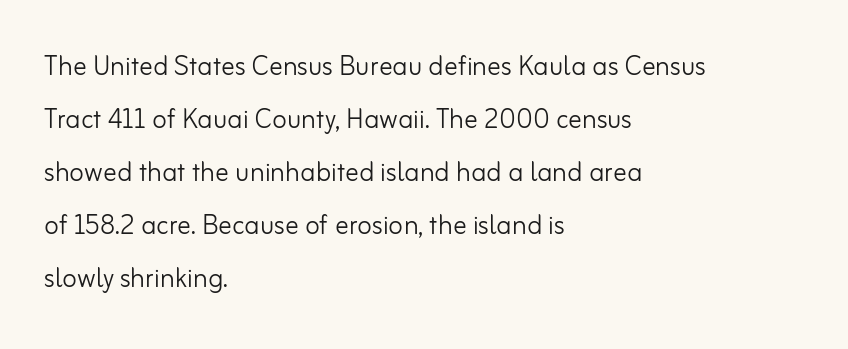
{"serif": "no", "italic": "no", "bold": "no", "weight": "light", "width": "normal", "stroke_contrast": "low", "x_height": "small", "monospaced": "no", "underline": "no", "align": "left", "line_spacing": "normal", "line_spacing_ratio": 1.56, "letter_spacing": "normal", "letter_spacing_em": 0.0, "glyph_px": 34}
